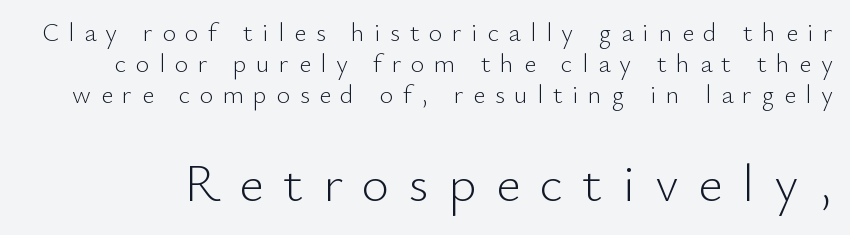
Q: Is the text bold? A: No.
Q: Is the text italic (slanted)? A: No, it is upright.
Q: Is the typeface a serif or a sans-serif typeface? A: Sans-serif.
Q: Is the text underlined? A: No.
Q: Is the spacing between letters normal or unusually wide? A: Unusually wide.
Q: Which block of text is set in a larger size, the first (top) or the second (bottom)? A: The second (bottom) one.
Q: Width (condensed, normal, or wide)? A: Normal.
Q: Stroke contrast? A: Low.
Q: x-height? A: Small.
Q: Monospaced? A: No.
